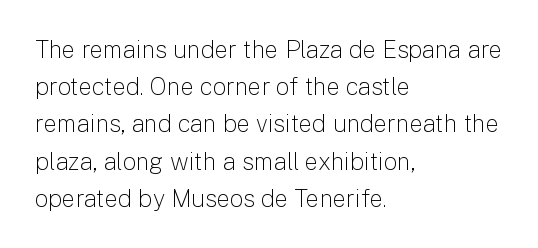
The image shows 24 px text type, upright; set left-aligned, normal line spacing (1.55x), normal letter spacing, not underlined.
